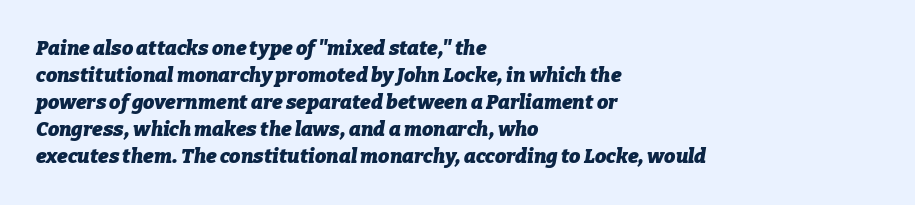
Rows of type keep a routine distance in the vertical direction. Does the weight exceed regular? Yes, all the way to bold. Clear beneath every line of the passage. Does the copy run flush right? No — it runs flush left. Caption: standard tracking, unaltered. Style check: oblique.
